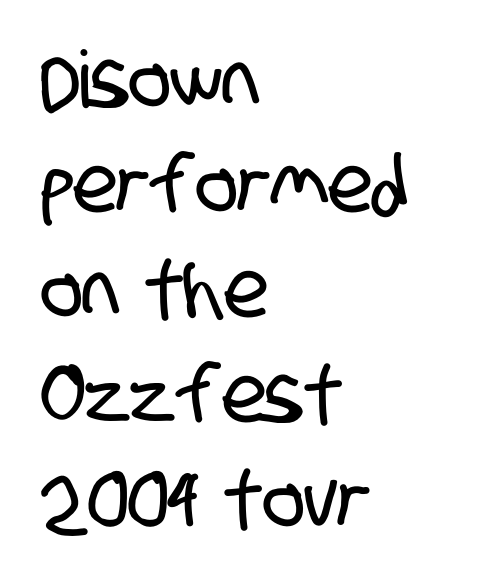
Font category for this specimen: sans-serif. Every row of glyphs begins at an identical x-position on the left. Is this a fixed-width face? No — the glyphs have proportional, varying widths. If you measured baseline to baseline, you'd find a middling distance. The face used here is rendered with its standard letterfit.
